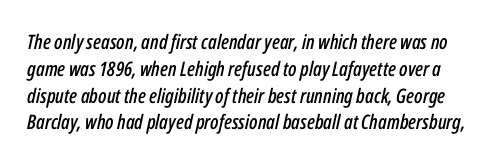
The image shows 20 px text type, italic (leaning right); set normal line spacing (1.34x), normal letter spacing, not underlined.
